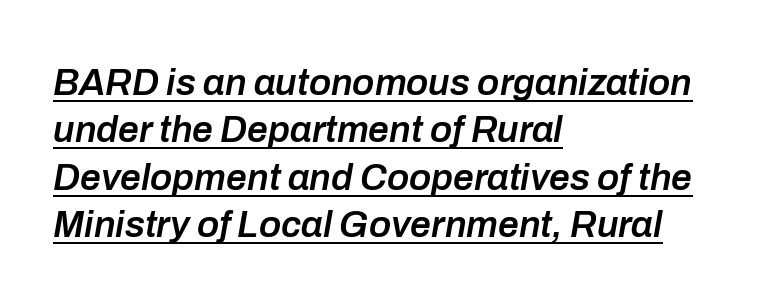
{"italic": "yes", "lean": "right", "slant_degrees": 10, "bold": "semi", "weight": "semibold", "width": "normal", "stroke_contrast": "low", "x_height": "medium", "monospaced": "no", "underline": "yes", "align": "left", "line_spacing": "normal", "line_spacing_ratio": 1.28, "letter_spacing": "normal", "letter_spacing_em": 0.0, "glyph_px": 37}
